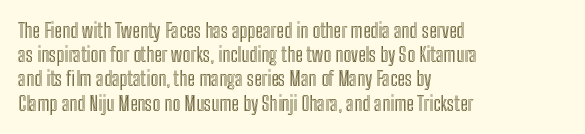
Q: Is the text italic (slanted)? A: No, it is upright.
Q: Is the text underlined? A: No.
Q: How is the paragraph aligned? A: Left-aligned.
Q: Is the spacing between letters normal or unusually wide? A: Normal.
